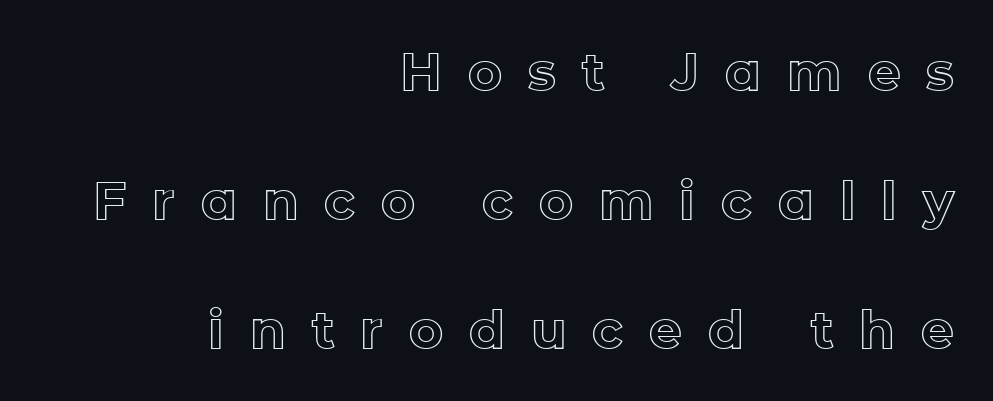
{"italic": "no", "width": "normal", "x_height": "medium", "monospaced": "no", "underline": "no", "align": "right", "line_spacing": "loose", "line_spacing_ratio": 2.48, "letter_spacing": "wide", "letter_spacing_em": 0.5, "glyph_px": 52}
